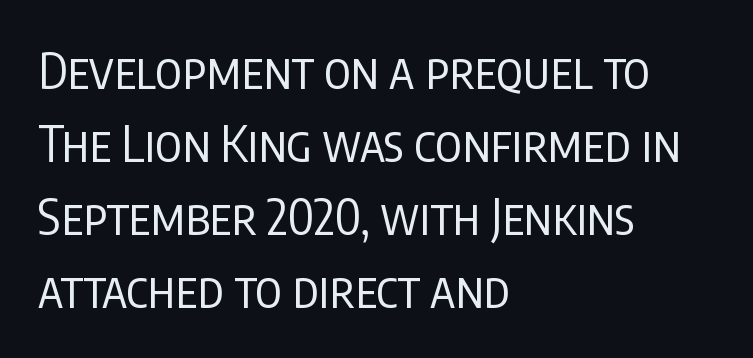
Interline gaps are of average width in this sample. Unlike a traditional serif, this face leaves its strokes unadorned. Line beginnings align vertically; line endings do not. The rendering uses natural spacing where letterforms have individual widths.
